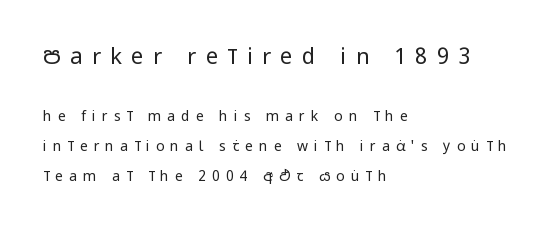
{"italic": "no", "bold": "no", "underline": "no", "align": "left", "line_spacing": "loose", "line_spacing_ratio": 2.15, "letter_spacing": "wide", "letter_spacing_em": 0.43, "larger_block": "first", "size_ratio": 1.57, "glyph_px": 22}
